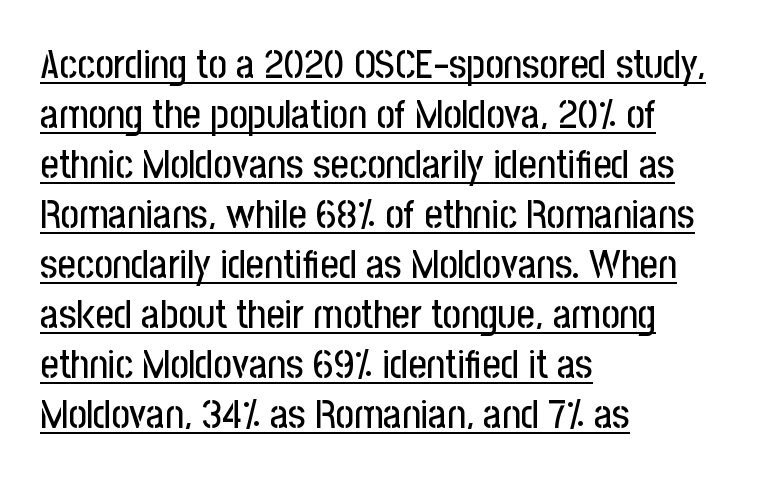
Horizontally, the lines are justified to the leading edge only. In terms of posture, this sample is upright. The passage shown has conventional tracking throughout. Note the varied advance widths — an 'i' is clearly narrower than an 'm'.
